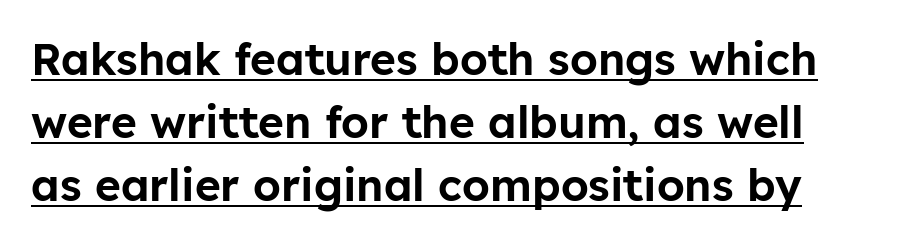
The image shows 44 px sans-serif type, upright; set normal line spacing (1.43x), normal letter spacing, underlined; low stroke contrast and a medium x-height.
